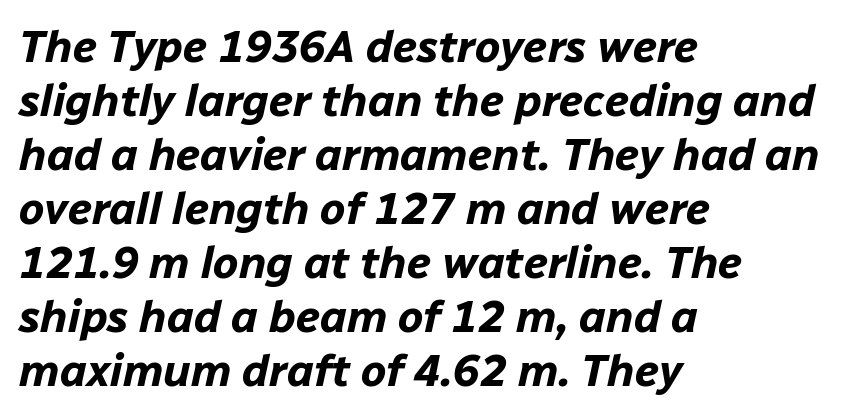
{"italic": "yes", "lean": "right", "slant_degrees": 12, "bold": "yes", "weight": "bold", "width": "normal", "stroke_contrast": "low", "x_height": "medium", "monospaced": "no", "underline": "no", "align": "left", "line_spacing_ratio": 1.2, "letter_spacing": "normal", "letter_spacing_em": 0.0, "glyph_px": 45}
